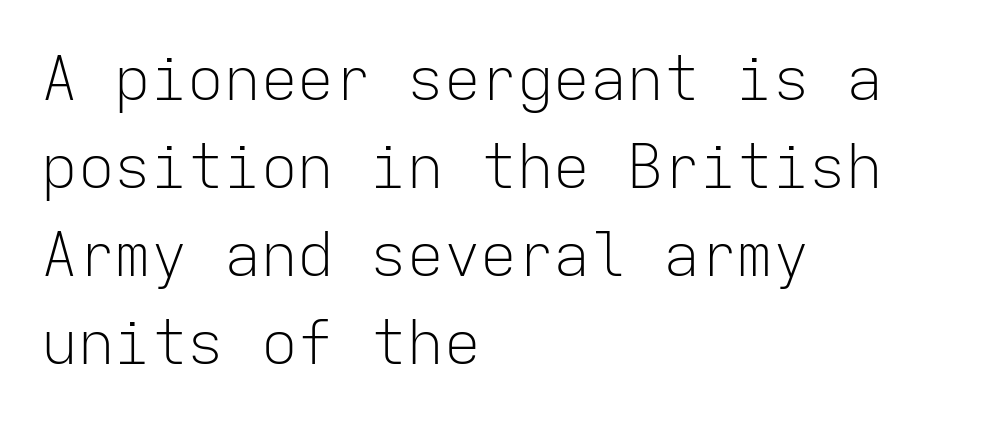
Think of a typewriter: that constant character pitch is what you see here. What's the leading like? Ordinary, nothing unusual. Upright lettering throughout. The type family on display is of the sans-serif kind.
